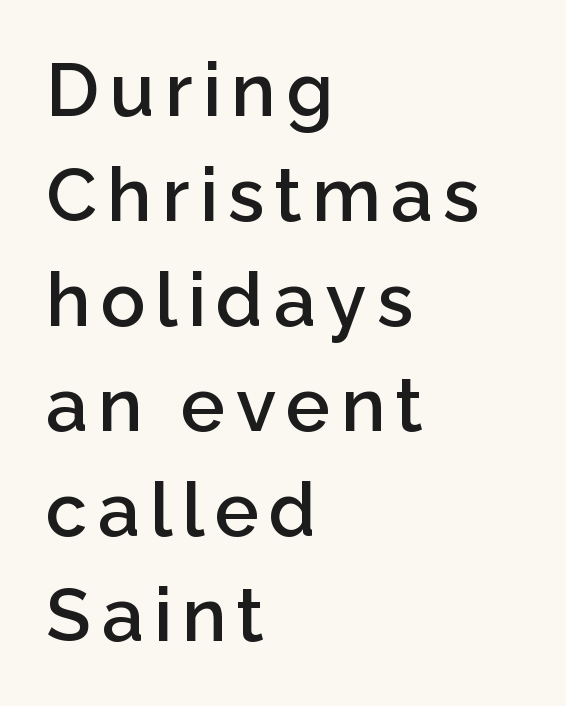
{"serif": "no", "italic": "no", "bold": "semi", "weight": "semibold", "width": "normal", "stroke_contrast": "low", "x_height": "medium", "monospaced": "no", "underline": "no", "align": "left", "line_spacing": "normal", "line_spacing_ratio": 1.42, "glyph_px": 74}
